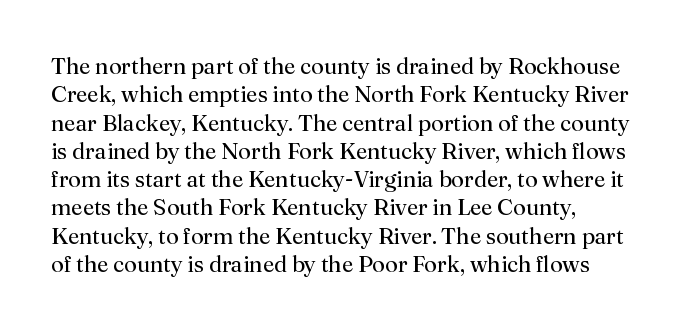
The image shows 23 px text type, upright; set left-aligned, line spacing 1.23x, normal letter spacing, not underlined.
